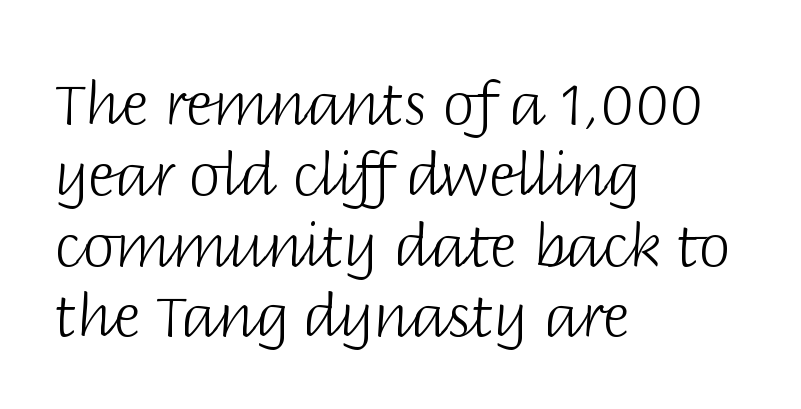
{"serif": "no", "italic": "no", "bold": "no", "weight": "light", "width": "normal", "stroke_contrast": "low", "x_height": "large", "monospaced": "no", "underline": "no", "align": "left", "line_spacing_ratio": 1.22, "letter_spacing": "normal", "letter_spacing_em": 0.0, "glyph_px": 58}
